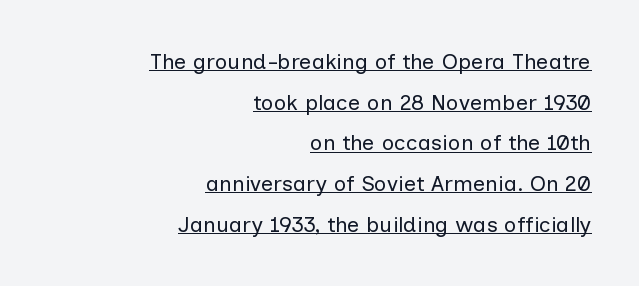
The image shows 22 px text type, upright; set right-aligned, line spacing 1.85x, normal letter spacing, underlined.
